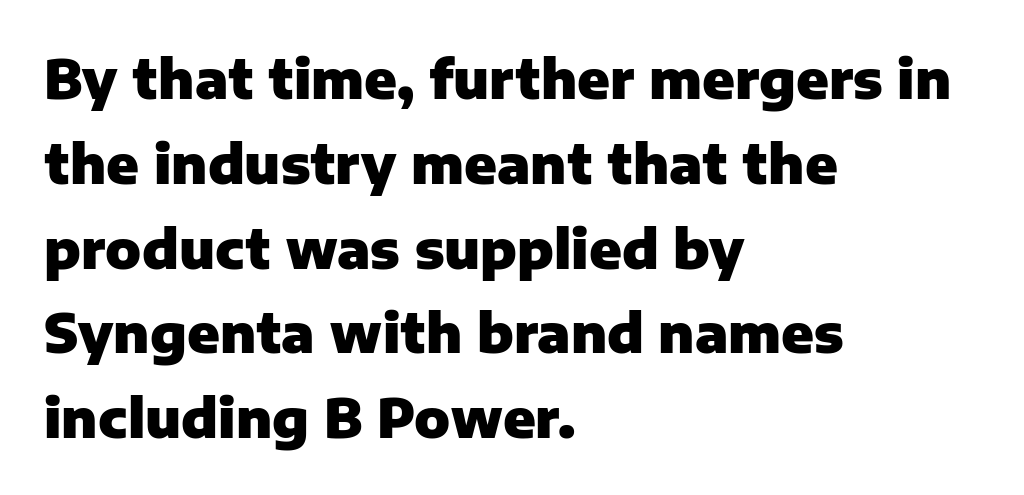
{"serif": "no", "italic": "no", "bold": "yes", "weight": "heavy", "width": "normal", "stroke_contrast": "low", "x_height": "medium", "monospaced": "no", "underline": "no", "align": "left", "line_spacing": "normal", "line_spacing_ratio": 1.6, "letter_spacing": "normal", "letter_spacing_em": 0.0, "glyph_px": 53}
